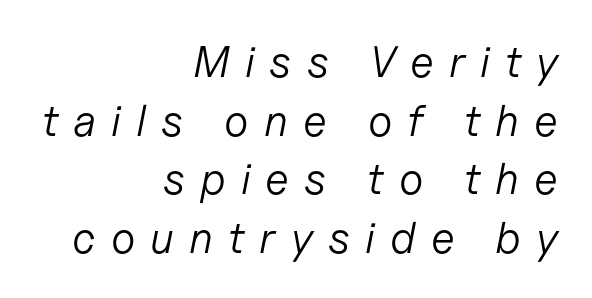
The specimen omits any rule beneath the text block's lines. The specimen reads as italic at a glance. The type is letterspaced generously, with wide tracking. Interline gaps are of average width in this sample. In CSS terms this would be text-align: right. Note the varied advance widths — an 'i' is clearly narrower than an 'm'.
